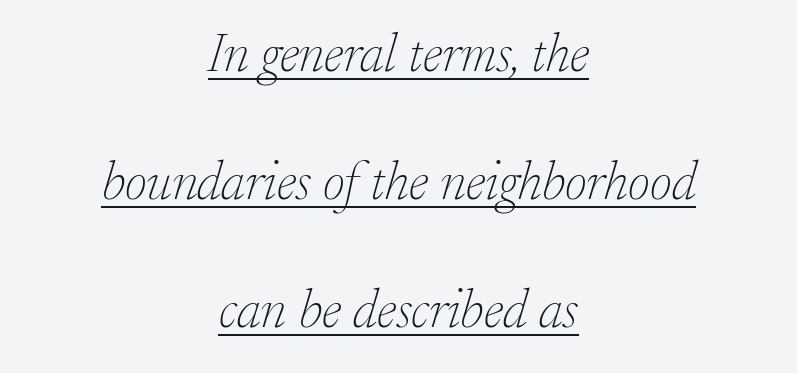
Q: Is the text bold? A: No.
Q: Is the text italic (slanted)? A: Yes, it leans right by about 17 degrees.
Q: Is the typeface a serif or a sans-serif typeface? A: Serif.
Q: Is the text underlined? A: Yes.
Q: How is the paragraph aligned? A: Centered.
Q: Is the spacing between letters normal or unusually wide? A: Normal.
Q: Is the spacing between lines tight, normal or loose? A: Loose.
Q: Width (condensed, normal, or wide)? A: Normal.
Q: Stroke contrast? A: Low.
Q: x-height? A: Small.
Q: Monospaced? A: No.
